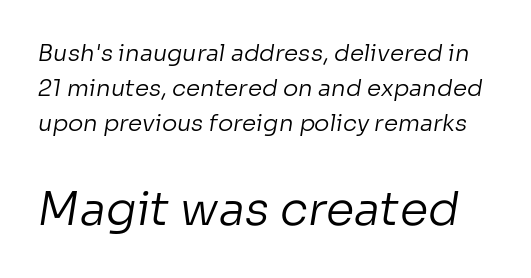
{"serif": "no", "bold": "no", "weight": "regular", "width": "normal", "stroke_contrast": "low", "x_height": "medium", "monospaced": "no", "underline": "no", "line_spacing": "normal", "line_spacing_ratio": 1.53, "letter_spacing": "normal", "letter_spacing_em": 0.0, "larger_block": "second", "size_ratio": 2.0, "glyph_px": 46}
